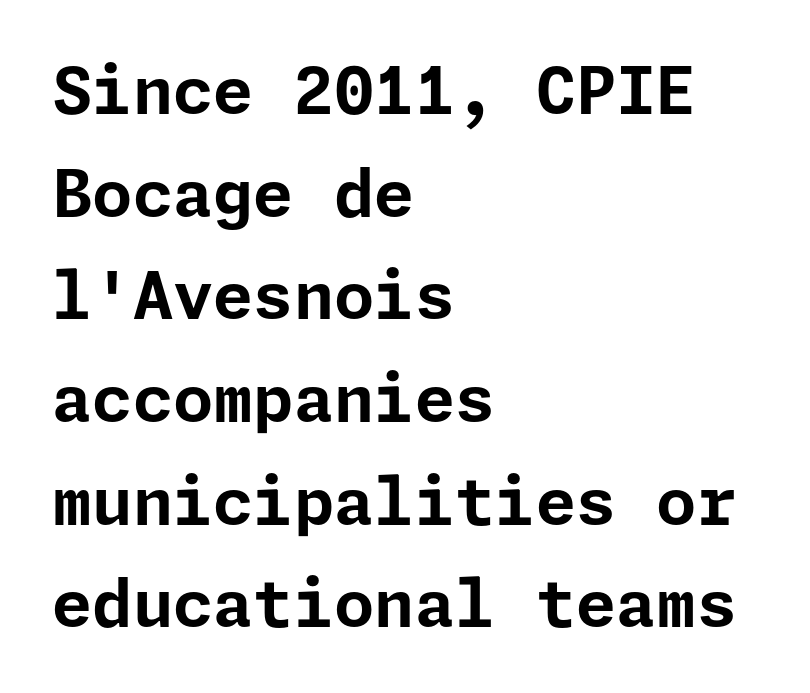
The image shows 65 px bold sans-serif type, upright; set left-aligned, normal line spacing (1.58x), normal letter spacing, not underlined; low stroke contrast and a medium x-height.
